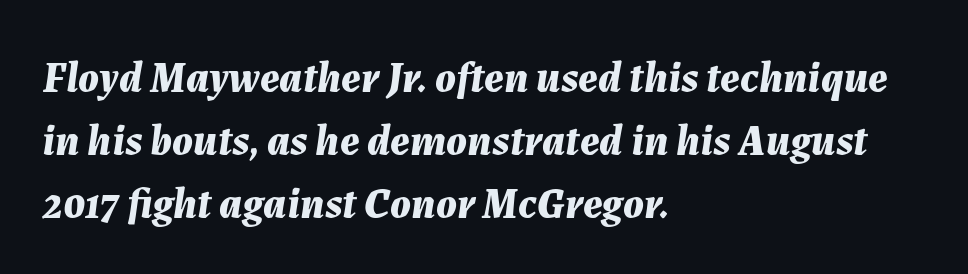
The passage is arranged the way most books set body copy — flush left. Between one letter and the next there's only the usual sliver of space. You could not count columns in this text — the font is proportionally spaced. Regular leading.
